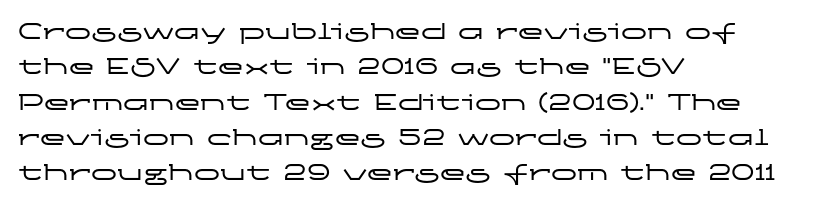
The passage shown stacks its lines at a standard gap. These lines stack with their left ends in a neat column. A roman cut, with each character standing at attention. Caption: standard tracking, unaltered. Words float on clear page, feet unadorned.
